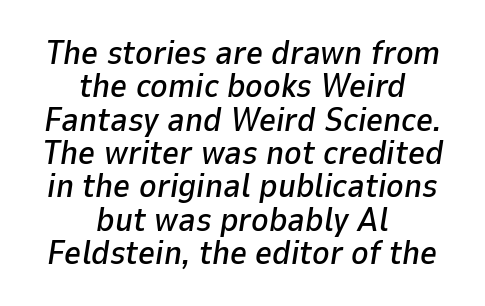
Italic? Definitely — the glyphs are oblique. Is this a fixed-width face? No — the glyphs have proportional, varying widths. One-word summary of the alignment: center. One glance says dense: line gaps are narrower than usual.
